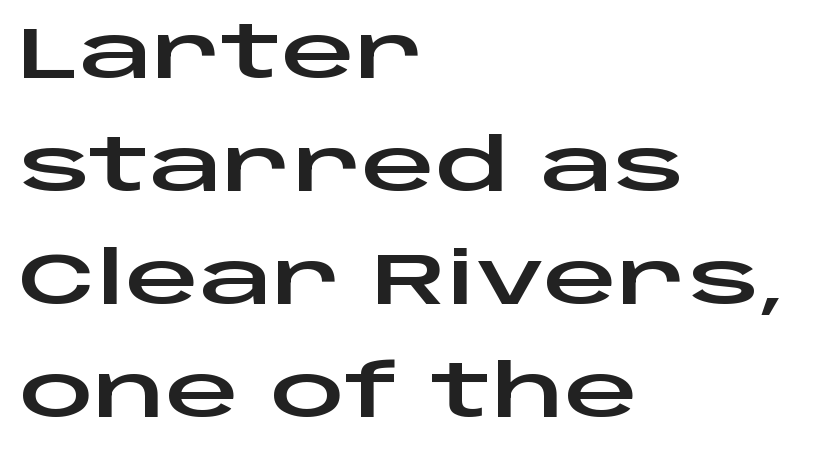
Q: Is the text italic (slanted)? A: No, it is upright.
Q: Is the typeface a serif or a sans-serif typeface? A: Sans-serif.
Q: Is the text underlined? A: No.
Q: How is the paragraph aligned? A: Left-aligned.
Q: Is the spacing between letters normal or unusually wide? A: Normal.
Q: Is the spacing between lines tight, normal or loose? A: Normal.
Q: Width (condensed, normal, or wide)? A: Wide.
Q: Stroke contrast? A: Low.
Q: x-height? A: Large.
Q: Monospaced? A: No.
